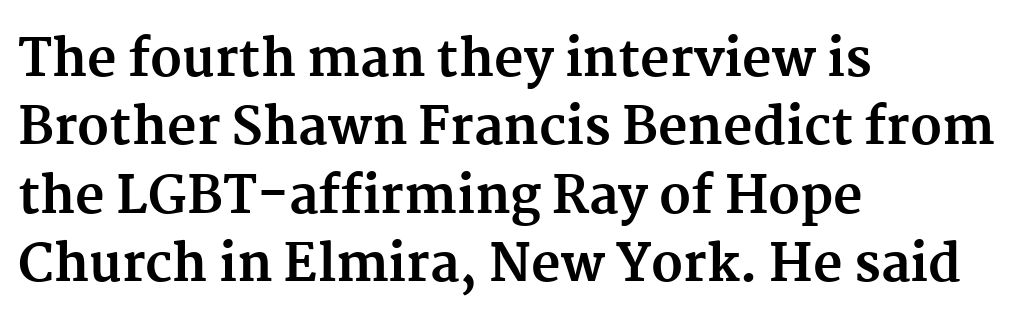
{"serif": "yes", "italic": "no", "bold": "yes", "weight": "bold", "width": "normal", "stroke_contrast": "medium", "x_height": "medium", "monospaced": "no", "underline": "no", "align": "left", "line_spacing": "normal", "line_spacing_ratio": 1.34, "letter_spacing": "normal", "letter_spacing_em": 0.0, "glyph_px": 51}
